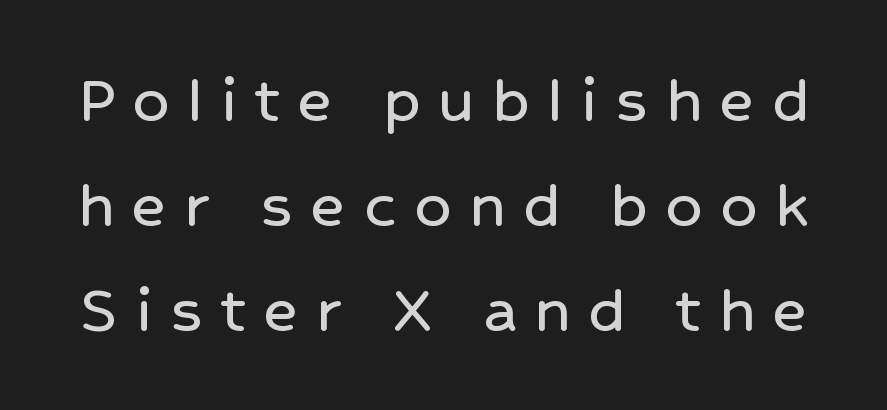
Q: Is the text italic (slanted)? A: No, it is upright.
Q: Is the typeface a serif or a sans-serif typeface? A: Sans-serif.
Q: Is the text underlined? A: No.
Q: Is the spacing between letters normal or unusually wide? A: Unusually wide.
Q: Is the spacing between lines tight, normal or loose? A: Normal.
Q: Width (condensed, normal, or wide)? A: Normal.
Q: Stroke contrast? A: Low.
Q: x-height? A: Medium.
Q: Monospaced? A: No.
